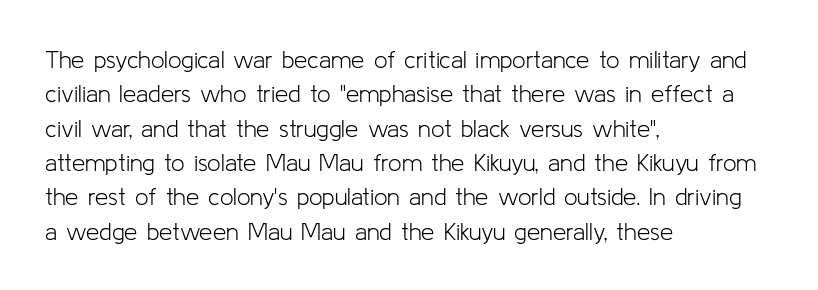
The image shows 24 px text type, upright; set left-aligned, normal line spacing (1.43x), normal letter spacing, not underlined.
